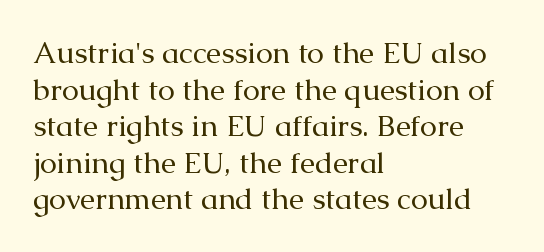
Q: Is the text bold? A: No.
Q: Is the text italic (slanted)? A: No, it is upright.
Q: Is the typeface a serif or a sans-serif typeface? A: Serif.
Q: Is the text underlined? A: No.
Q: How is the paragraph aligned? A: Left-aligned.
Q: Is the spacing between letters normal or unusually wide? A: Normal.
Q: Width (condensed, normal, or wide)? A: Normal.
Q: Stroke contrast? A: Medium.
Q: x-height? A: Medium.
Q: Monospaced? A: No.
